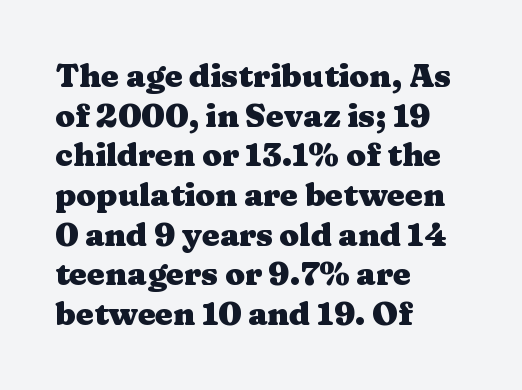
Look at the stroke-to-counter ratio: heavy, a bold. The zone under the glyphs is completely vacant. Notice how the stems are strictly vertical — no italics here. Do the characters align in a grid? No, the font is proportional. A student would call this left alignment; a typographer would say flush left, rag right. In terms of letterspacing, this is plain default setting.
